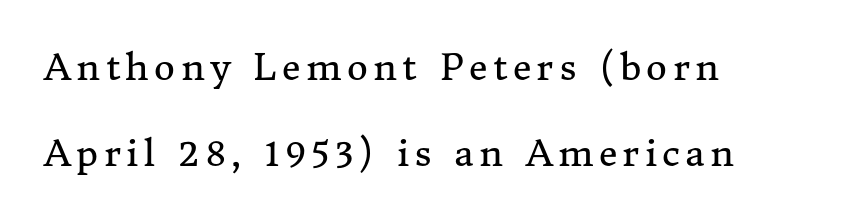
The specimen omits any rule beneath the text block's lines. Looks like regular typesetting: each glyph gets only the width it needs. Rendered with straight, roman letterforms. Students, observe: this is what heavily led, spacious text looks like. I'd call this a serif setting — the letters wear small feet.
